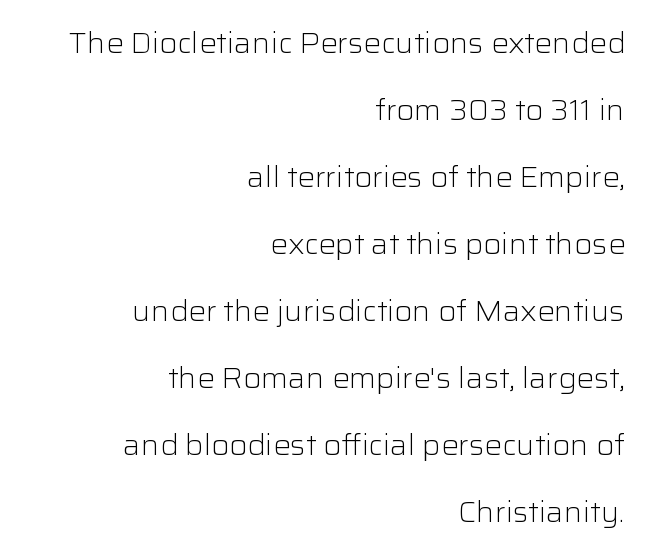
Honestly, the letter spacing is just normal — you wouldn't notice it. A quiet, ordinary-to-light weight characterises the typeface. Is there any slant? The stems are plumb. Reading down the block, your eye finds every line finishing at a fixed right position. No feet cap the strokes, marking this as sans-serif type. Does the leading feel generous? Absolutely, it's lavish.
